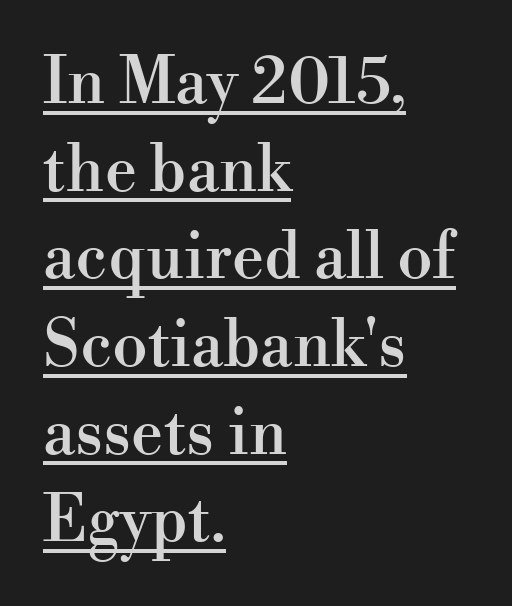
{"serif": "yes", "italic": "no", "width": "normal", "stroke_contrast": "high", "x_height": "small", "monospaced": "no", "underline": "yes", "align": "left", "line_spacing": "normal", "line_spacing_ratio": 1.37, "letter_spacing": "normal", "letter_spacing_em": 0.0, "glyph_px": 64}
